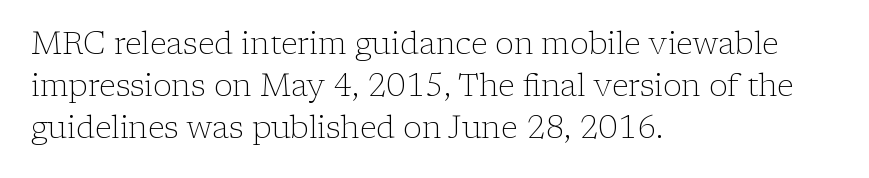
The face used here is proportionally spaced, like ordinary book or web type. Leftover space on each line is placed entirely after the last word. The gap between lines stays unmarked. Posture: upright roman. A quiet, ordinary-to-light weight characterises the typeface.
